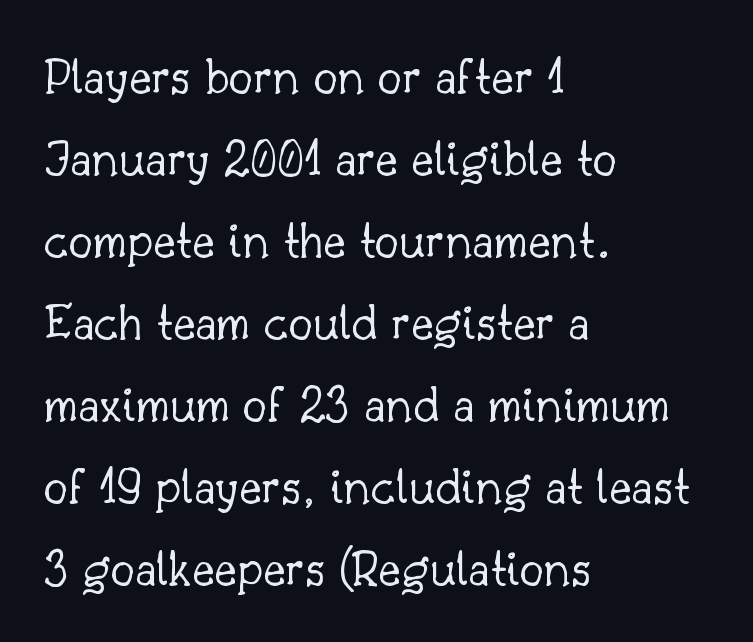
Q: Is the text bold? A: No.
Q: Is the text italic (slanted)? A: No, it is upright.
Q: Is the text underlined? A: No.
Q: How is the paragraph aligned? A: Left-aligned.
Q: Is the spacing between letters normal or unusually wide? A: Normal.
Q: Is the spacing between lines tight, normal or loose? A: Normal.
Q: Width (condensed, normal, or wide)? A: Normal.
Q: Stroke contrast? A: Low.
Q: x-height? A: Small.
Q: Monospaced? A: No.
